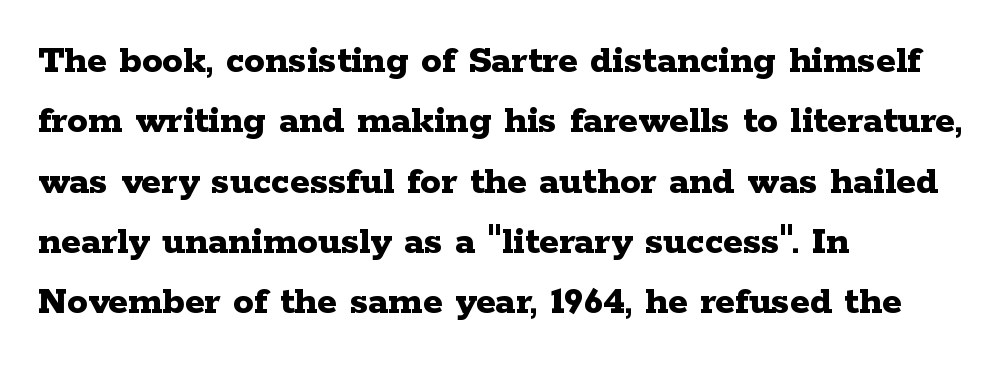
Q: Is the text bold? A: Yes.
Q: Is the text italic (slanted)? A: No, it is upright.
Q: Is the typeface a serif or a sans-serif typeface? A: Serif.
Q: Is the text underlined? A: No.
Q: How is the paragraph aligned? A: Left-aligned.
Q: Is the spacing between letters normal or unusually wide? A: Normal.
Q: Is the spacing between lines tight, normal or loose? A: Normal.
Q: Width (condensed, normal, or wide)? A: Wide.
Q: Stroke contrast? A: Low.
Q: x-height? A: Medium.
Q: Monospaced? A: No.
